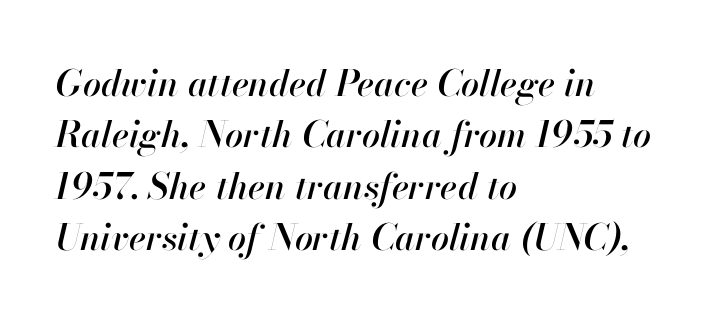
Q: Is the text italic (slanted)? A: Yes, it leans right by about 13 degrees.
Q: Is the text underlined? A: No.
Q: How is the paragraph aligned? A: Left-aligned.
Q: Is the spacing between letters normal or unusually wide? A: Normal.
Q: Is the spacing between lines tight, normal or loose? A: Normal.
Q: Width (condensed, normal, or wide)? A: Normal.
Q: Stroke contrast? A: High.
Q: x-height? A: Small.
Q: Monospaced? A: No.
